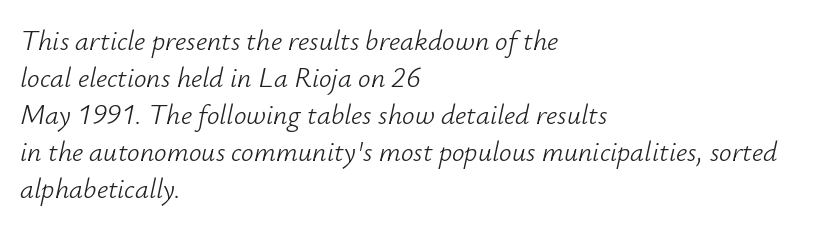
Check under the words: just untouched page. No letter is thick-stroked: the sample isn't bold. These lines were composed using italics. All the whitespace from short lines collects on the right. Is this a fixed-width face? No — the glyphs have proportional, varying widths. Is there much room between lines? A standard amount, neither cramped nor airy.
